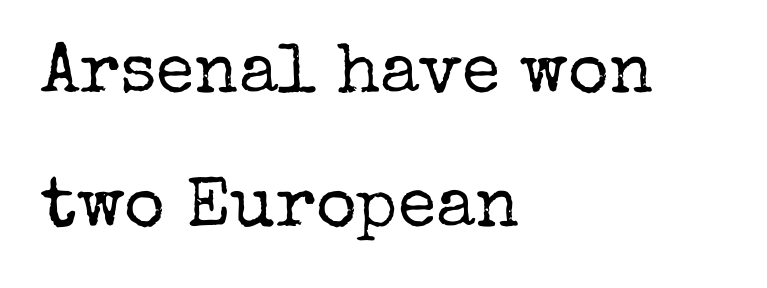
The image shows 70 px regular-weight serif type, upright; set left-aligned, loose line spacing (1.92x), normal letter spacing, not underlined; low stroke contrast and a medium x-height.
